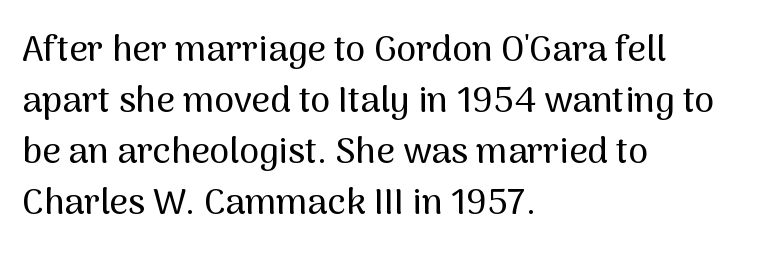
{"serif": "no", "italic": "no", "width": "normal", "stroke_contrast": "medium", "x_height": "medium", "monospaced": "no", "underline": "no", "align": "left", "line_spacing": "normal", "line_spacing_ratio": 1.42, "letter_spacing": "normal", "letter_spacing_em": 0.0, "glyph_px": 36}
